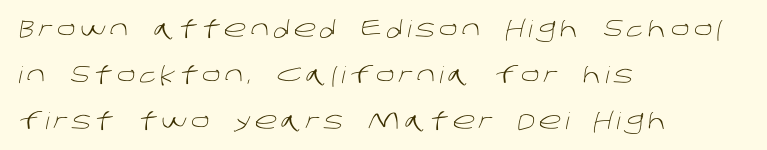
The image shows 23 px text type; set left-aligned, loose line spacing (1.99x), unusually wide letter spacing (+0.2 em), not underlined.
